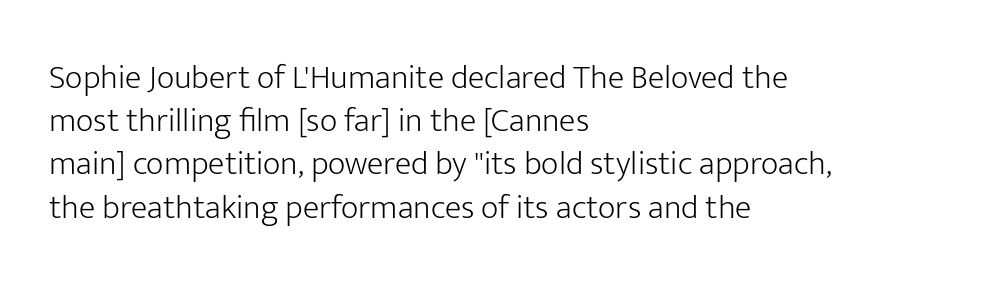
{"serif": "no", "italic": "no", "bold": "no", "weight": "light", "width": "normal", "stroke_contrast": "low", "x_height": "medium", "monospaced": "no", "underline": "no", "align": "left", "line_spacing": "normal", "line_spacing_ratio": 1.27, "letter_spacing": "normal", "letter_spacing_em": 0.0, "glyph_px": 34}
